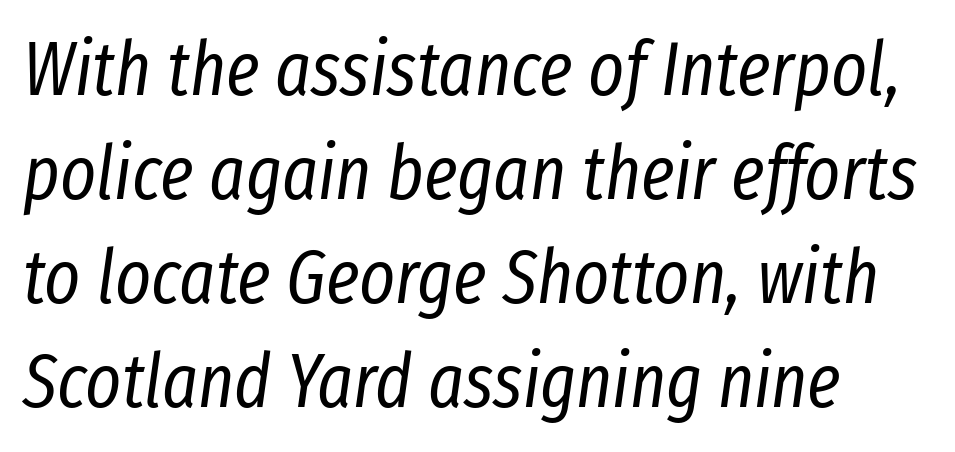
{"italic": "yes", "lean": "right", "slant_degrees": 8, "bold": "no", "weight": "regular", "width": "condensed", "stroke_contrast": "low", "x_height": "medium", "monospaced": "no", "underline": "no", "align": "left", "line_spacing": "normal", "line_spacing_ratio": 1.37, "letter_spacing": "normal", "letter_spacing_em": 0.0, "glyph_px": 76}
